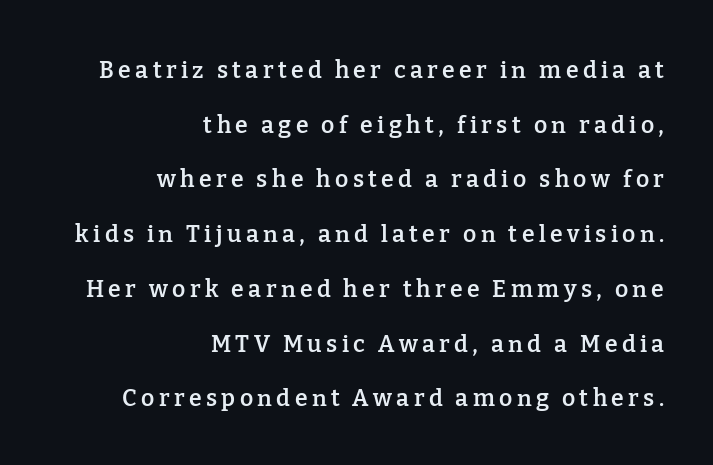
The image shows 23 px text type, upright; set right-aligned, loose line spacing (2.38x), not underlined.
